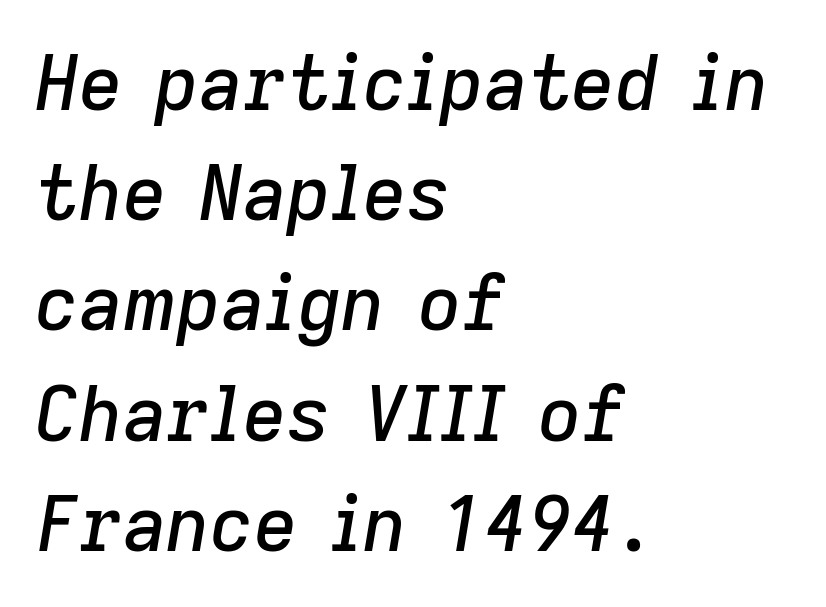
The image shows 76 px text type, italic (leaning right); set left-aligned, normal line spacing (1.45x), normal letter spacing, not underlined; low stroke contrast and a medium x-height.
